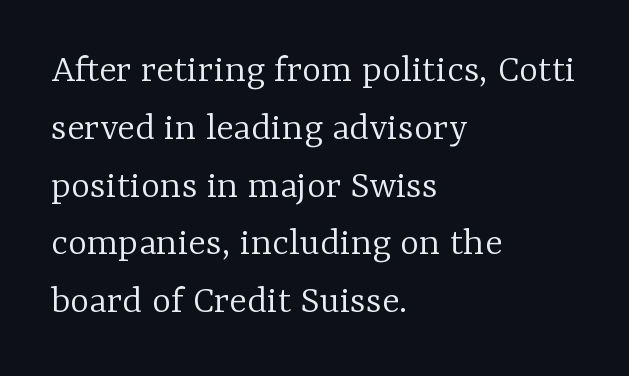
Q: Is the text bold? A: No.
Q: Is the text italic (slanted)? A: No, it is upright.
Q: Is the typeface a serif or a sans-serif typeface? A: Serif.
Q: Is the text underlined? A: No.
Q: How is the paragraph aligned? A: Left-aligned.
Q: Is the spacing between letters normal or unusually wide? A: Normal.
Q: Is the spacing between lines tight, normal or loose? A: Normal.
Q: Width (condensed, normal, or wide)? A: Normal.
Q: Stroke contrast? A: Low.
Q: x-height? A: Medium.
Q: Monospaced? A: No.
